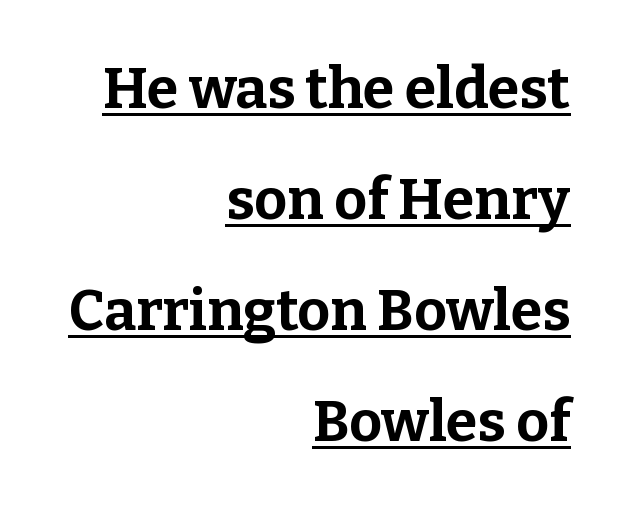
The image shows 57 px bold serif type, upright; set right-aligned, loose line spacing (1.95x), normal letter spacing, underlined; low stroke contrast and a medium x-height.
